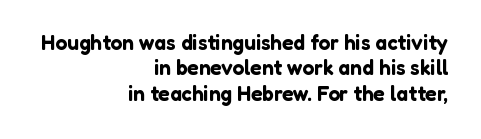
{"italic": "no", "underline": "no", "align": "right", "line_spacing_ratio": 1.21, "letter_spacing": "normal", "letter_spacing_em": 0.0, "glyph_px": 21}
